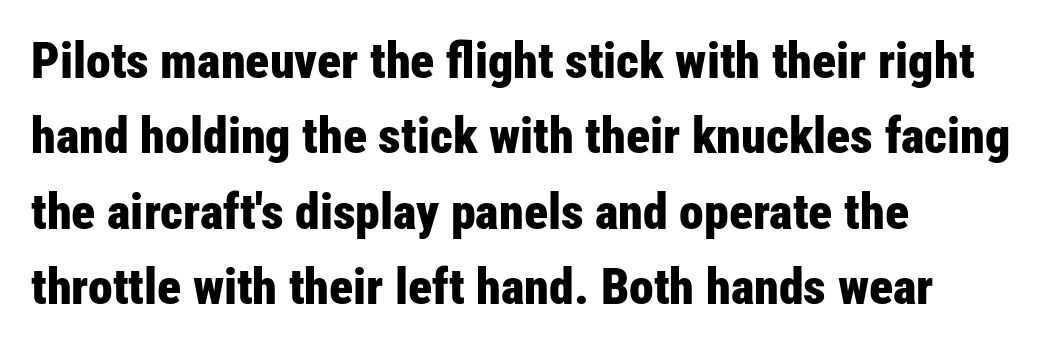
{"serif": "no", "italic": "no", "bold": "yes", "weight": "bold", "width": "condensed", "stroke_contrast": "low", "x_height": "medium", "monospaced": "no", "underline": "no", "align": "left", "line_spacing": "normal", "line_spacing_ratio": 1.51, "letter_spacing": "normal", "letter_spacing_em": 0.0, "glyph_px": 50}
